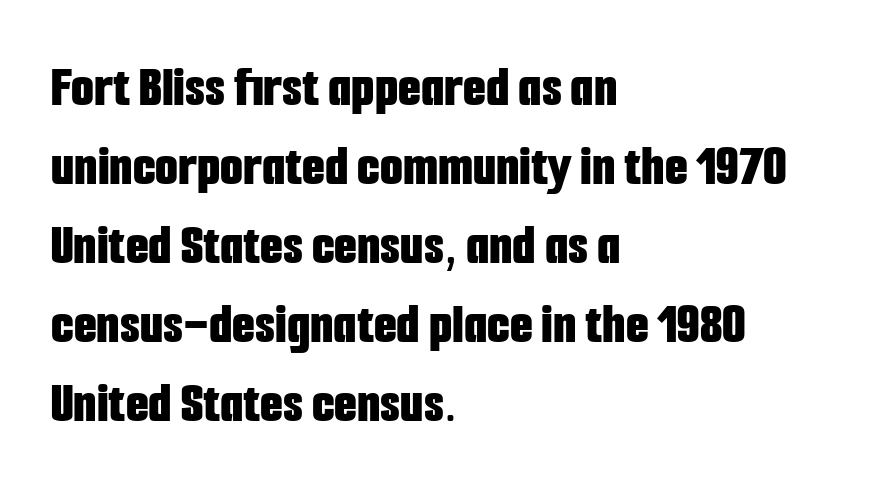
Think of a printed novel: that variable character pitch is what you see here. Reading down the block, your eye returns to a fixed left position each line. Only glyphs here, with clear space below each row. Is the letter spacing exaggerated? No — it looks like the ordinary default. I'd call this a sans setting — the letters go barefoot.
